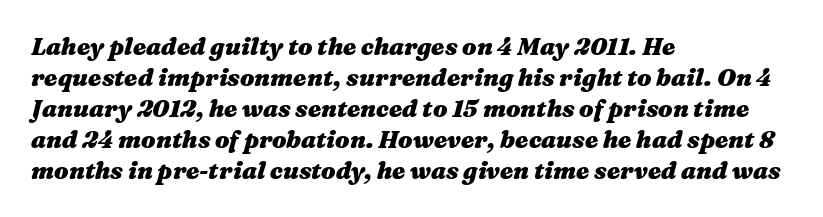
Where is the straight margin? On the left. The horizontal fit of the characters is conventional and even. A typesetter would call this leading conventional body-copy spacing. Stroke thickness is high; the sample reads as a true bold. It's the slanting kind of type.
